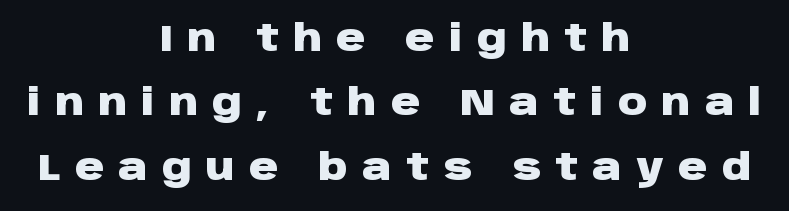
The image shows 36 px heavy, wide sans-serif type, upright; set centered, line spacing 1.79x, unusually wide letter spacing (+0.4 em), not underlined; low stroke contrast and a large x-height.
